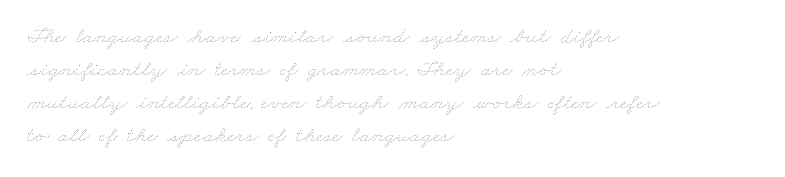
{"bold": "no", "underline": "no", "align": "left", "line_spacing": "normal", "line_spacing_ratio": 1.43, "letter_spacing": "normal", "letter_spacing_em": 0.0, "glyph_px": 23}
